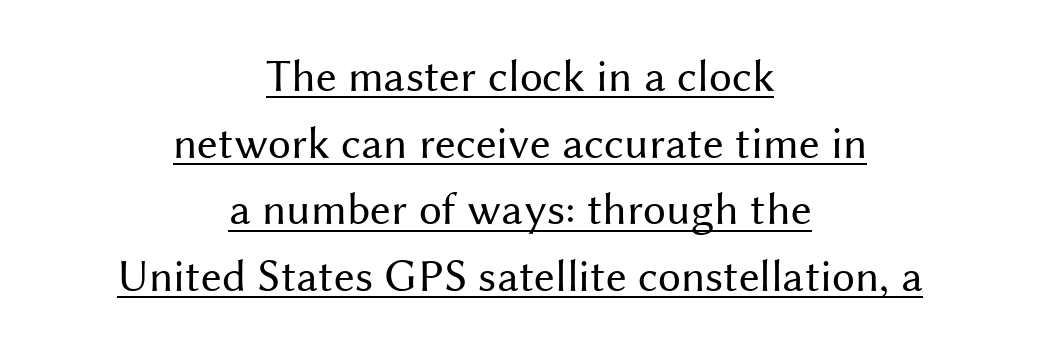
The image shows 46 px regular-weight sans-serif type, upright; set centered, normal line spacing (1.45x), normal letter spacing, underlined; medium stroke contrast and a medium x-height.
